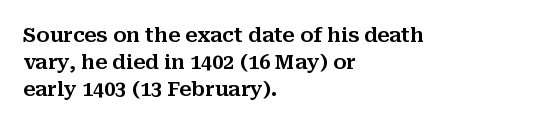
{"italic": "no", "underline": "no", "align": "left", "line_spacing": "normal", "line_spacing_ratio": 1.34, "letter_spacing": "normal", "letter_spacing_em": 0.0, "glyph_px": 20}
